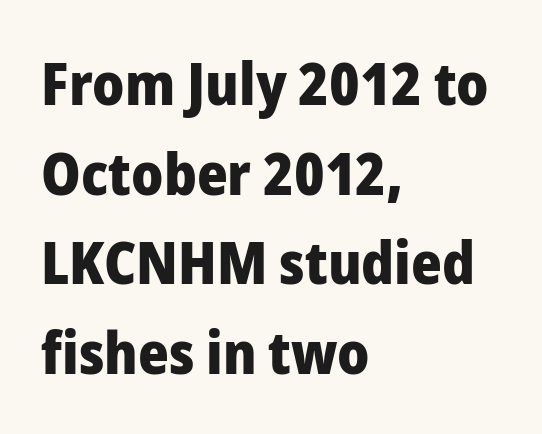
{"serif": "no", "italic": "no", "bold": "yes", "weight": "heavy", "width": "normal", "stroke_contrast": "low", "x_height": "medium", "monospaced": "no", "underline": "no", "align": "left", "line_spacing": "normal", "line_spacing_ratio": 1.52, "letter_spacing": "normal", "letter_spacing_em": 0.0, "glyph_px": 59}
